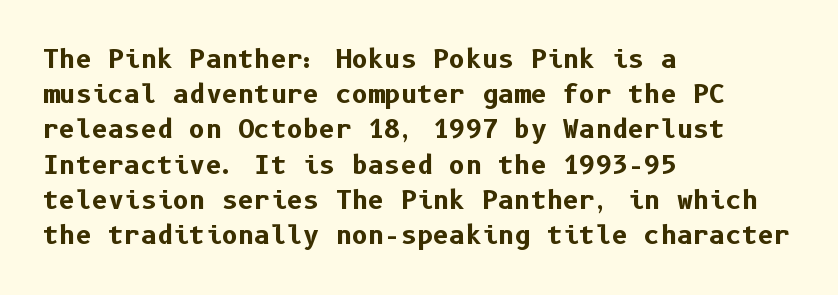
Here the glyphs are tracked normally, forming tight word shapes. Posture: upright roman. Plain, unruled lines of type. Leading matches the norm, producing a regular column.
